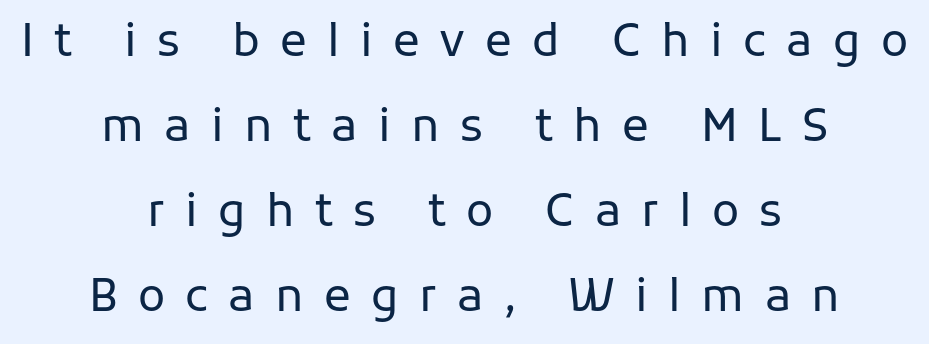
Q: Is the text bold? A: No.
Q: Is the text italic (slanted)? A: No, it is upright.
Q: Is the typeface a serif or a sans-serif typeface? A: Sans-serif.
Q: Is the text underlined? A: No.
Q: How is the paragraph aligned? A: Centered.
Q: Is the spacing between letters normal or unusually wide? A: Unusually wide.
Q: Width (condensed, normal, or wide)? A: Normal.
Q: Stroke contrast? A: Low.
Q: x-height? A: Medium.
Q: Monospaced? A: No.
